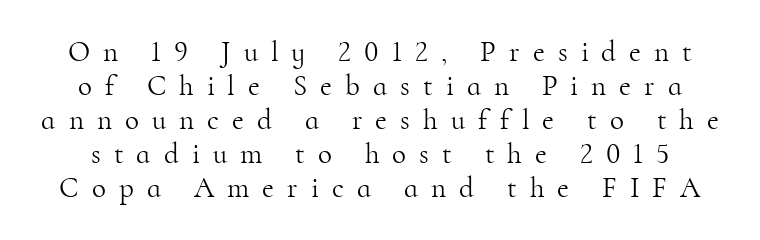
The image shows 29 px light serif type, upright; set line spacing 1.17x, unusually wide letter spacing (+0.45 em), not underlined; high stroke contrast and a small x-height.
